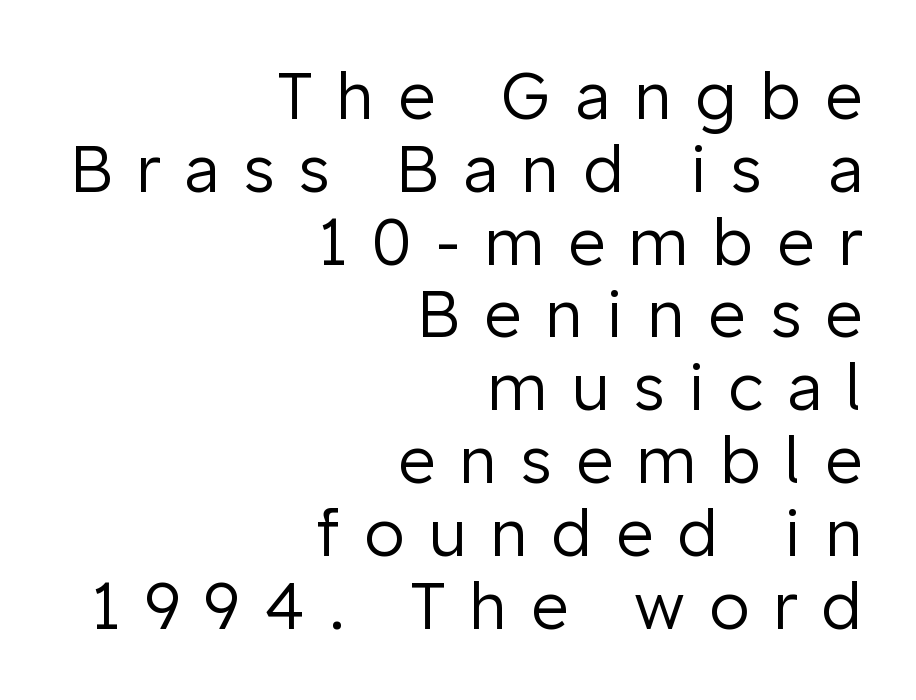
The image shows 65 px regular-weight sans-serif type, upright; set right-aligned, tight line spacing (1.12x), unusually wide letter spacing (+0.37 em), not underlined; low stroke contrast and a medium x-height.
